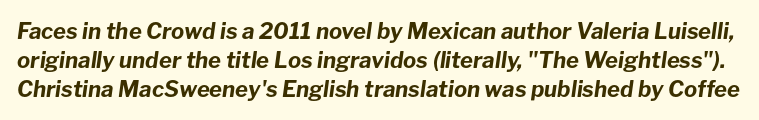
Q: Is the text bold? A: Yes.
Q: Is the text italic (slanted)? A: Yes, it leans right by about 8 degrees.
Q: Is the text underlined? A: No.
Q: Is the spacing between letters normal or unusually wide? A: Normal.
Q: Is the spacing between lines tight, normal or loose? A: Normal.
